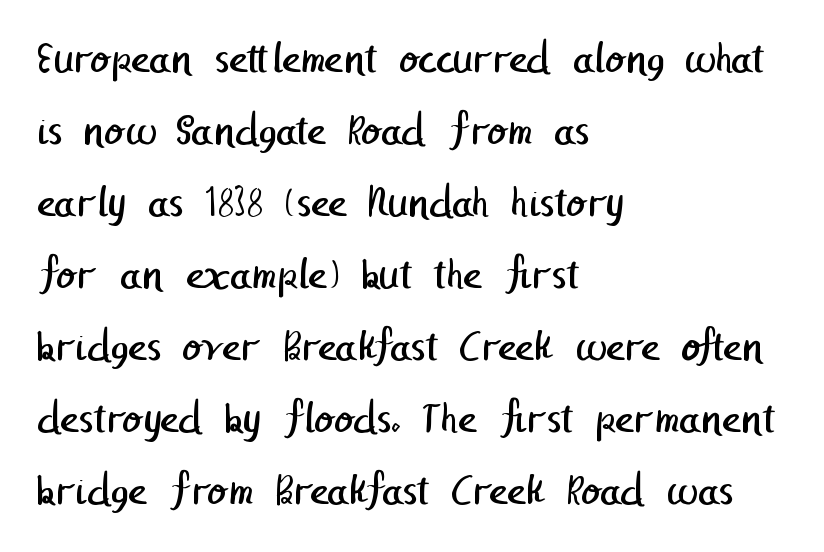
Q: Is the text bold? A: No.
Q: Is the typeface a serif or a sans-serif typeface? A: Sans-serif.
Q: Is the text underlined? A: No.
Q: How is the paragraph aligned? A: Left-aligned.
Q: Is the spacing between letters normal or unusually wide? A: Normal.
Q: Is the spacing between lines tight, normal or loose? A: Normal.
Q: Width (condensed, normal, or wide)? A: Normal.
Q: Stroke contrast? A: Low.
Q: x-height? A: Medium.
